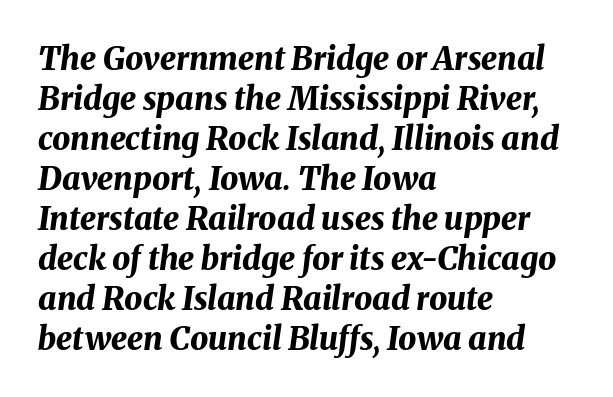
{"italic": "yes", "lean": "right", "slant_degrees": 8, "bold": "yes", "weight": "bold", "width": "normal", "stroke_contrast": "medium", "x_height": "medium", "monospaced": "no", "underline": "no", "align": "left", "line_spacing": "normal", "line_spacing_ratio": 1.25, "letter_spacing": "normal", "letter_spacing_em": 0.0, "glyph_px": 32}
